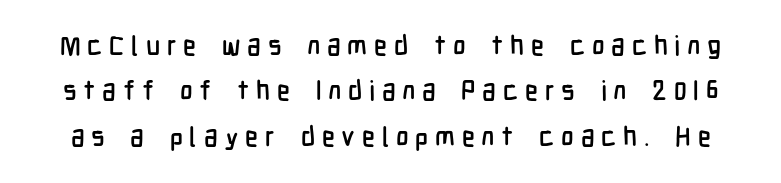
The image shows 27 px text type, upright; set normal line spacing (1.68x), unusually wide letter spacing (+0.25 em), not underlined.
